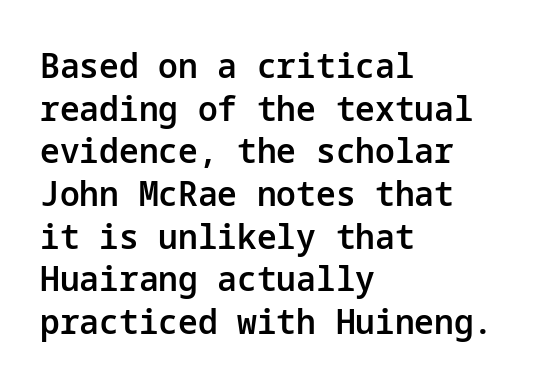
Q: Is the text bold? A: Semi-bold.
Q: Is the text italic (slanted)? A: No, it is upright.
Q: Is the typeface a serif or a sans-serif typeface? A: Sans-serif.
Q: Is the text underlined? A: No.
Q: How is the paragraph aligned? A: Left-aligned.
Q: Is the spacing between letters normal or unusually wide? A: Normal.
Q: Width (condensed, normal, or wide)? A: Normal.
Q: Stroke contrast? A: Low.
Q: x-height? A: Medium.
